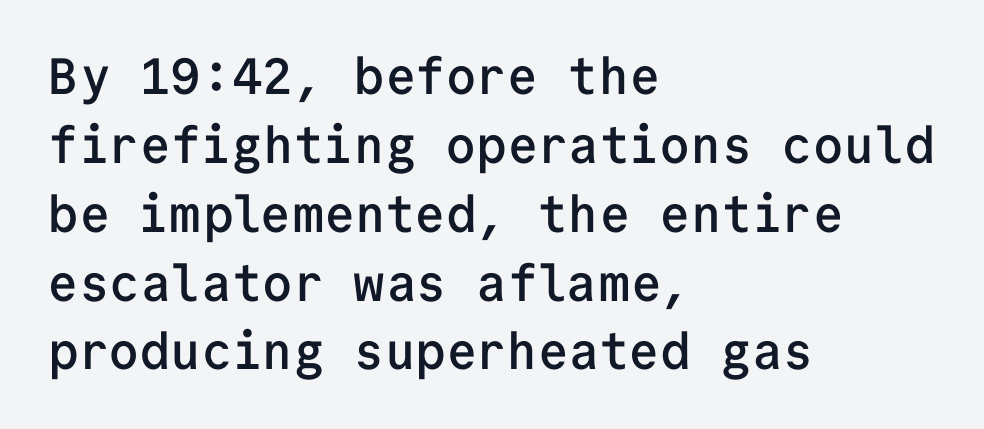
Set as a demibold, roughly 600 on the weight scale. This rendering leaves character spacing at its baseline value. Compared with typical paragraphs, the rows here are spaced about the same. Italic? Not at all — the glyphs are vertical. Line starts are locked; line ends wander.
